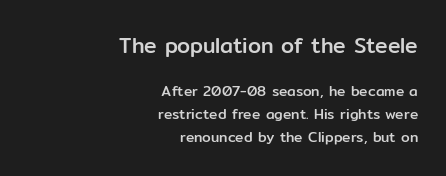
Q: Is the text italic (slanted)? A: No, it is upright.
Q: Is the text underlined? A: No.
Q: How is the paragraph aligned? A: Right-aligned.
Q: Is the spacing between letters normal or unusually wide? A: Normal.
Q: Is the spacing between lines tight, normal or loose? A: Normal.
Q: Which block of text is set in a larger size, the first (top) or the second (bottom)? A: The first (top) one.
